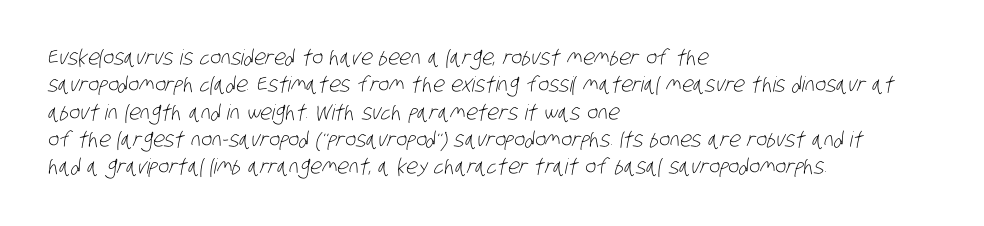
The image shows 21 px text type; set left-aligned, normal line spacing (1.3x), normal letter spacing, not underlined.
